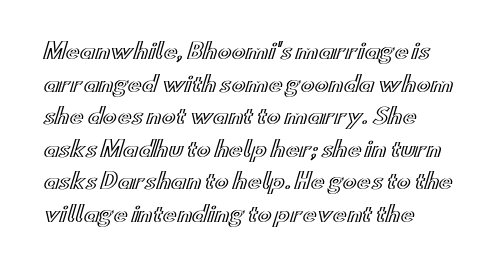
Q: Is the text italic (slanted)? A: Yes.
Q: Is the text underlined? A: No.
Q: Is the spacing between letters normal or unusually wide? A: Normal.
Q: Is the spacing between lines tight, normal or loose? A: Normal.
